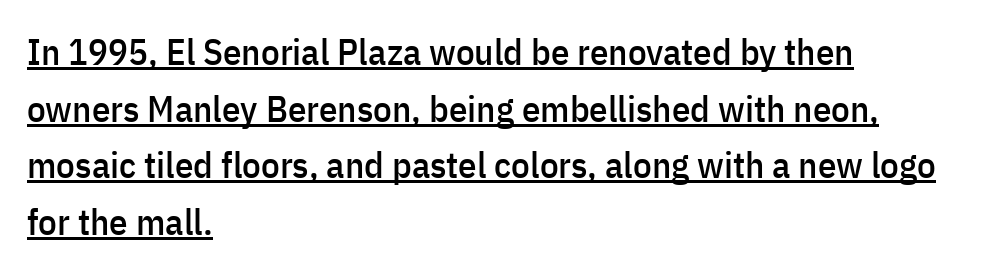
{"serif": "no", "italic": "no", "width": "condensed", "stroke_contrast": "low", "x_height": "medium", "monospaced": "no", "underline": "yes", "align": "left", "line_spacing": "normal", "line_spacing_ratio": 1.53, "letter_spacing": "normal", "letter_spacing_em": 0.0, "glyph_px": 37}
